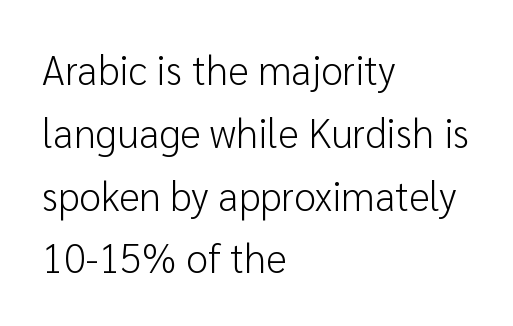
Line spacing here is normal. A clean baseline with only descenders dipping below it. Students, note that the glyphs here touch the page at normal intervals. Heft: none added — not bold. The lettering stays uniformly vertical, giving the passage a roman look.
